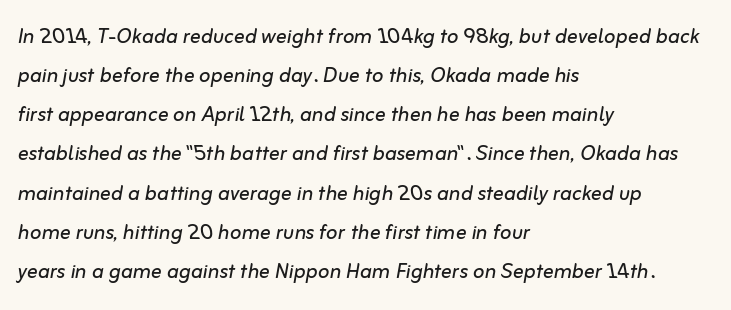
The image shows 27 px text type, italic (leaning right); set left-aligned, normal line spacing (1.45x), normal letter spacing, not underlined.
